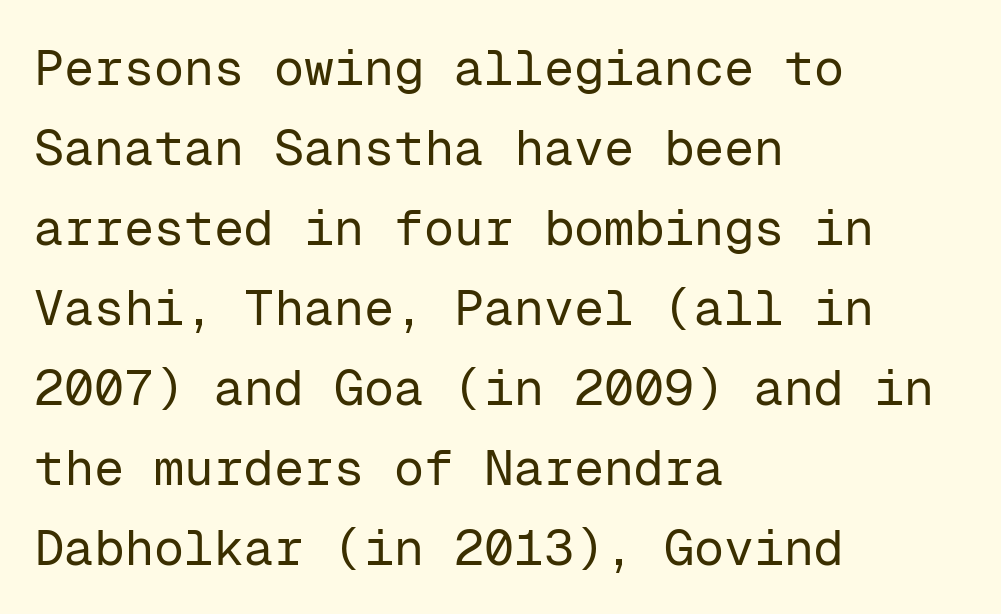
Q: Is the text bold? A: No.
Q: Is the text italic (slanted)? A: No, it is upright.
Q: Is the typeface a serif or a sans-serif typeface? A: Sans-serif.
Q: Is the text underlined? A: No.
Q: How is the paragraph aligned? A: Left-aligned.
Q: Is the spacing between letters normal or unusually wide? A: Normal.
Q: Is the spacing between lines tight, normal or loose? A: Normal.
Q: Width (condensed, normal, or wide)? A: Normal.
Q: Stroke contrast? A: Low.
Q: x-height? A: Medium.
Q: Monospaced? A: Yes.
